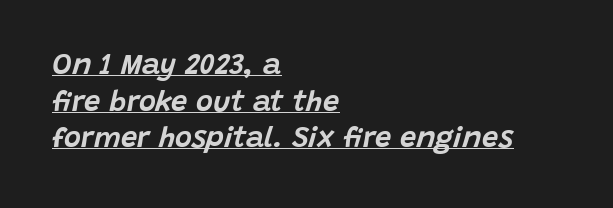
Q: Is the text italic (slanted)? A: Yes, it leans right by about 15 degrees.
Q: Is the text underlined? A: Yes.
Q: How is the paragraph aligned? A: Left-aligned.
Q: Is the spacing between letters normal or unusually wide? A: Normal.
Q: Is the spacing between lines tight, normal or loose? A: Normal.
Q: Width (condensed, normal, or wide)? A: Normal.
Q: Stroke contrast? A: Low.
Q: x-height? A: Large.
Q: Monospaced? A: No.
